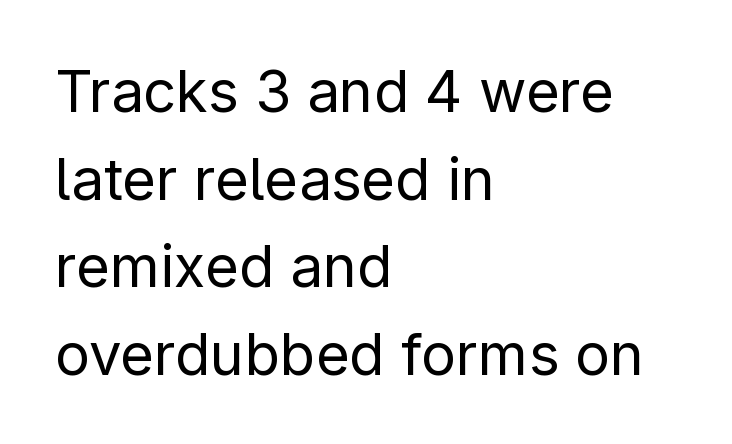
{"serif": "no", "italic": "no", "bold": "no", "weight": "regular", "width": "normal", "stroke_contrast": "low", "x_height": "medium", "monospaced": "no", "underline": "no", "align": "left", "line_spacing": "normal", "line_spacing_ratio": 1.51, "letter_spacing": "normal", "letter_spacing_em": 0.0, "glyph_px": 58}
